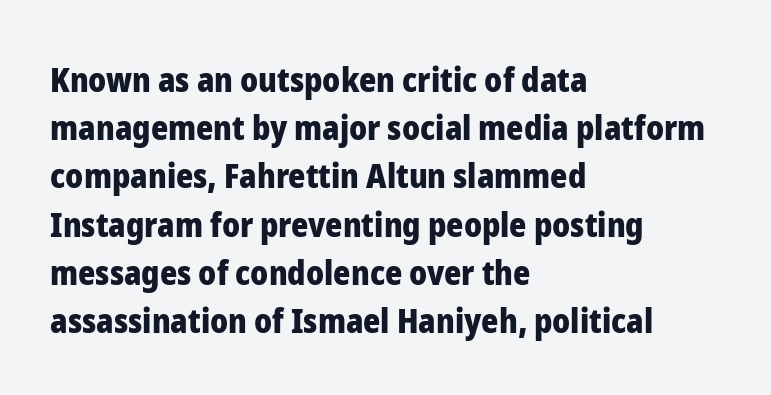
{"serif": "no", "italic": "no", "bold": "yes", "weight": "heavy", "width": "normal", "stroke_contrast": "low", "x_height": "medium", "monospaced": "no", "underline": "no", "align": "left", "line_spacing": "normal", "line_spacing_ratio": 1.46, "letter_spacing": "normal", "letter_spacing_em": 0.0, "glyph_px": 33}
